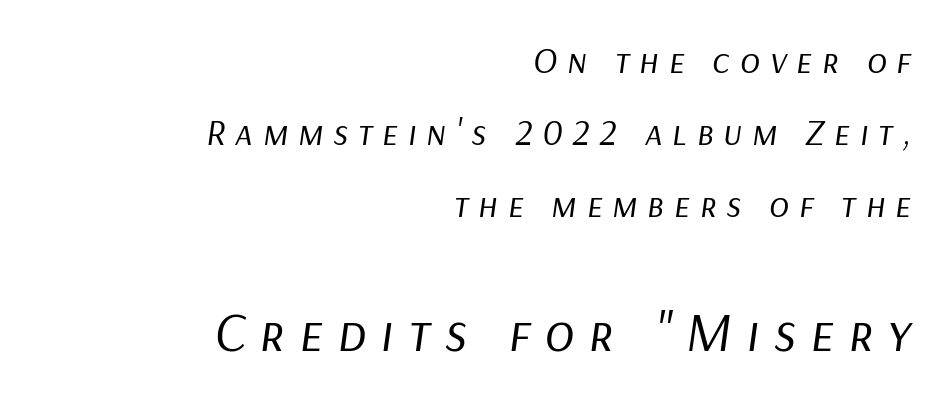
{"italic": "yes", "lean": "right", "slant_degrees": 9, "bold": "no", "weight": "regular", "width": "normal", "stroke_contrast": "low", "x_height": "medium", "monospaced": "no", "underline": "no", "align": "right", "line_spacing": "loose", "line_spacing_ratio": 1.95, "letter_spacing": "wide", "letter_spacing_em": 0.26, "larger_block": "second", "size_ratio": 1.49, "glyph_px": 55}
